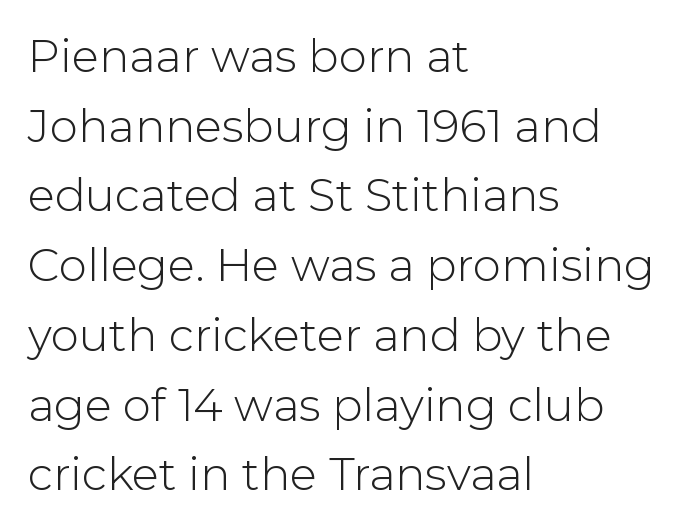
Is the letter spacing exaggerated? No — it looks like the ordinary default. Which margin do the lines hug? The left one — the right edge is uneven. Are there feet on the stems? There aren't — it's a sans. The strokes are not fattened; the text isn't bold. Does the lettering tilt? It doesn't — this is upright.
